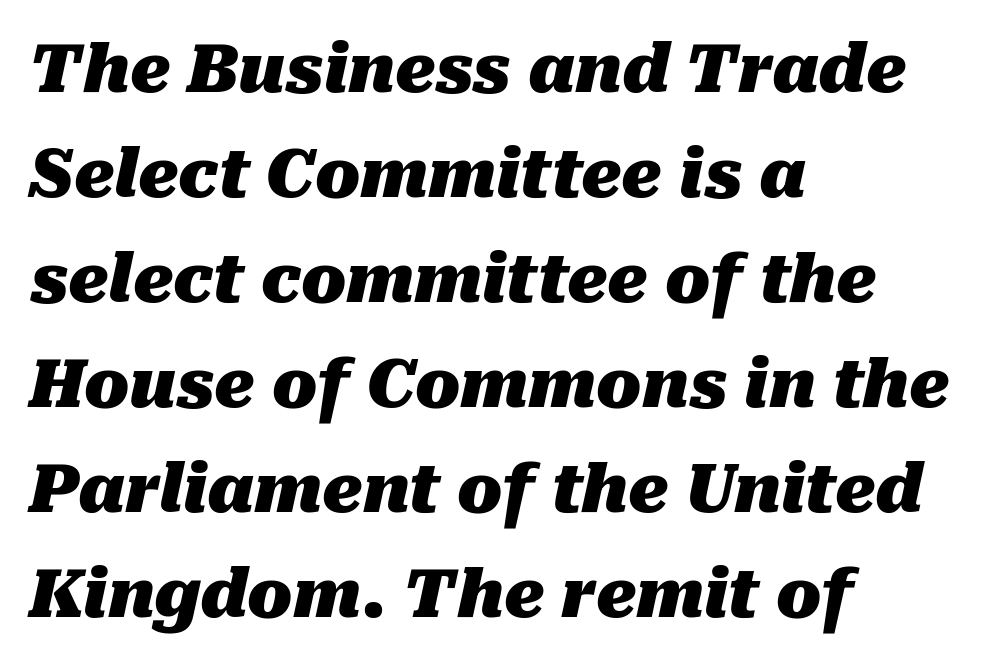
Looks like regular typesetting: each glyph gets only the width it needs. Visually the block forms a straight wall on the left and a jagged coastline on the right. The whole block is typeset with a tilt. The lines sit at an ordinary, default distance from one another. Look at the stroke-to-counter ratio: heavy, a bold.
